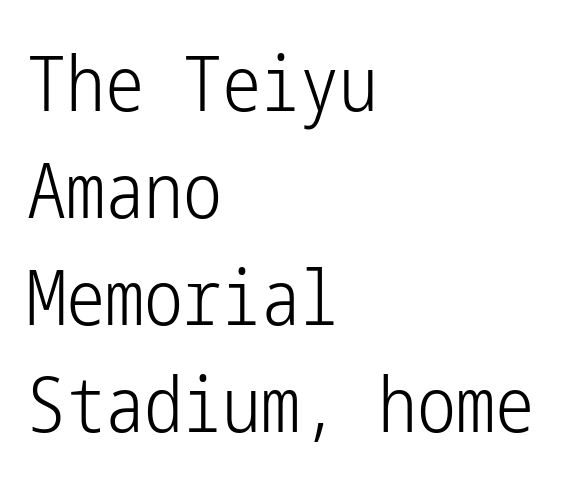
{"serif": "no", "italic": "no", "bold": "no", "weight": "light", "width": "condensed", "stroke_contrast": "low", "x_height": "medium", "underline": "no", "align": "left", "line_spacing": "normal", "line_spacing_ratio": 1.37, "letter_spacing": "normal", "letter_spacing_em": 0.0, "glyph_px": 78}
